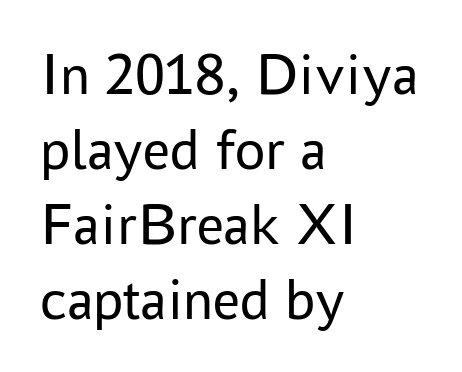
The image shows 60 px regular-weight sans-serif type, upright; set left-aligned, normal line spacing (1.25x), normal letter spacing, not underlined; low stroke contrast and a medium x-height.
